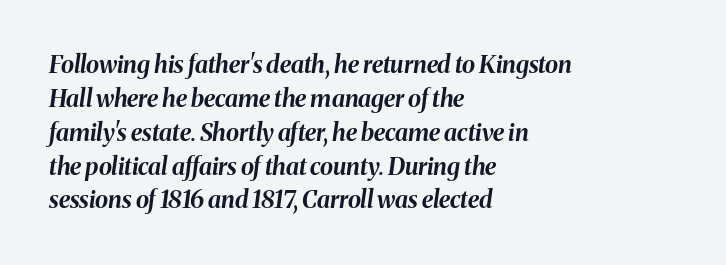
Weight check: bold — yes, fully. Notice how the passage keeps a crisp vertical edge on the left only. Check under the words: just untouched page. This block has exactly the height ordinary leading produces. This sample uses plain, unmodified letter spacing.
